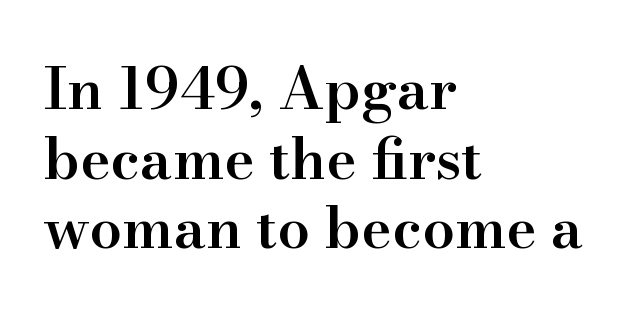
The setting favours the left margin, as ordinary paragraphs usually do. The passage shown has conventional tracking throughout. The font is running at a semibold setting, under full bold. Only glyphs here, with clear space below each row.
